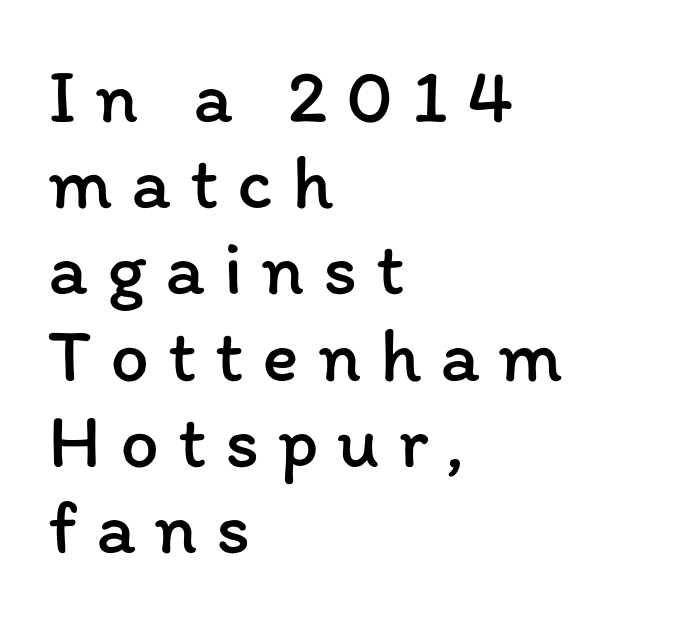
The image shows 77 px regular-weight type, upright; set left-aligned, tight line spacing (1.12x), unusually wide letter spacing (+0.24 em), not underlined; low stroke contrast and a medium x-height.
